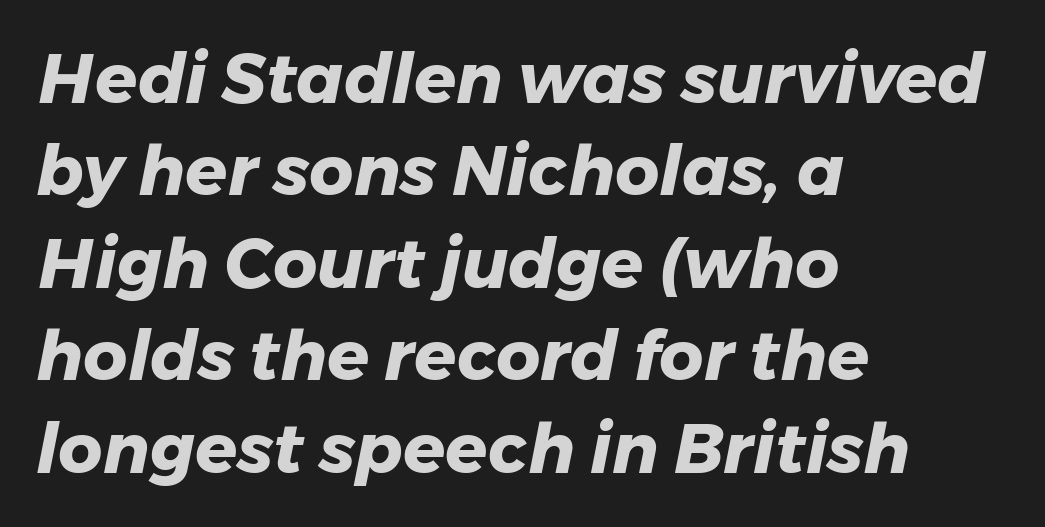
Q: Is the text bold? A: Yes.
Q: Is the text italic (slanted)? A: Yes, it leans right by about 11 degrees.
Q: Is the text underlined? A: No.
Q: How is the paragraph aligned? A: Left-aligned.
Q: Is the spacing between letters normal or unusually wide? A: Normal.
Q: Is the spacing between lines tight, normal or loose? A: Normal.
Q: Width (condensed, normal, or wide)? A: Normal.
Q: Stroke contrast? A: Low.
Q: x-height? A: Medium.
Q: Monospaced? A: No.
